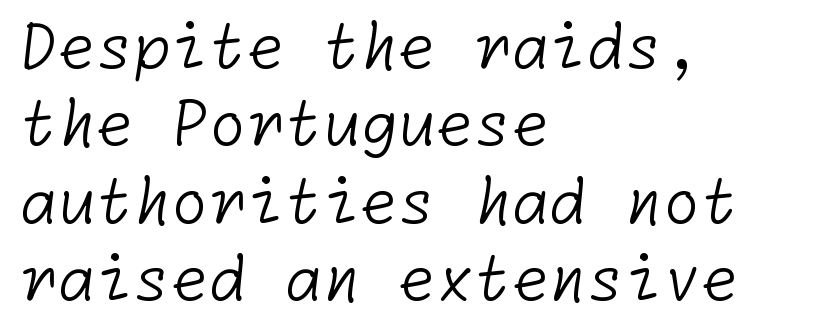
The image shows 61 px light sans-serif type; set left-aligned, normal line spacing (1.27x), normal letter spacing, not underlined; low stroke contrast and a medium x-height.
